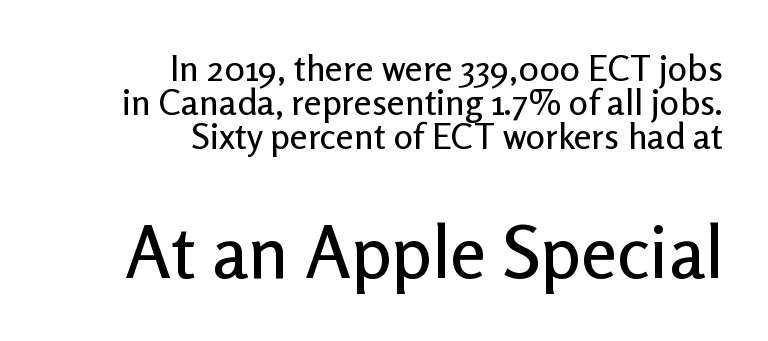
The image shows 73 px sans-serif type, upright; set right-aligned, tight line spacing (0.95x), normal letter spacing, not underlined; the second (bottom) block is 2.03x larger; low stroke contrast and a medium x-height.
